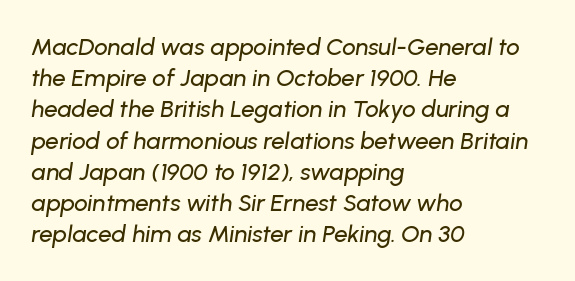
Q: Is the text italic (slanted)? A: Yes, it leans right by about 8 degrees.
Q: Is the text underlined? A: No.
Q: How is the paragraph aligned? A: Left-aligned.
Q: Is the spacing between letters normal or unusually wide? A: Normal.
Q: Is the spacing between lines tight, normal or loose? A: Normal.
